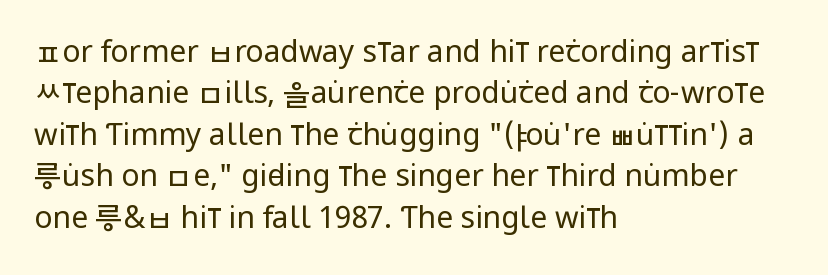
Q: Is the text bold? A: No.
Q: Is the text italic (slanted)? A: No, it is upright.
Q: Is the typeface a serif or a sans-serif typeface? A: Sans-serif.
Q: Is the text underlined? A: No.
Q: How is the paragraph aligned? A: Left-aligned.
Q: Is the spacing between letters normal or unusually wide? A: Normal.
Q: Is the spacing between lines tight, normal or loose? A: Normal.
Q: Width (condensed, normal, or wide)? A: Condensed.
Q: Stroke contrast? A: Low.
Q: x-height? A: Large.
Q: Monospaced? A: No.
